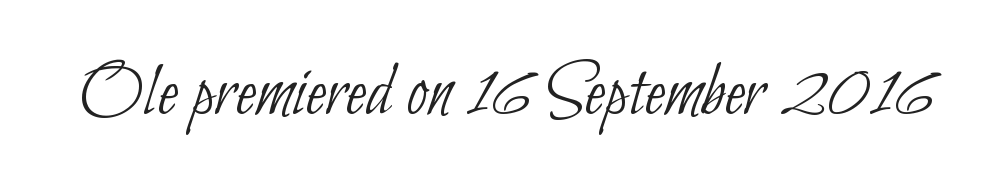
Note the varied advance widths — an 'i' is clearly narrower than an 'm'. A typesetter would label this face a sans. Honestly, the letter spacing is just normal — you wouldn't notice it. Check the space under the baseline: it is left empty. No heavy texture on the line: the type isn't bold.
